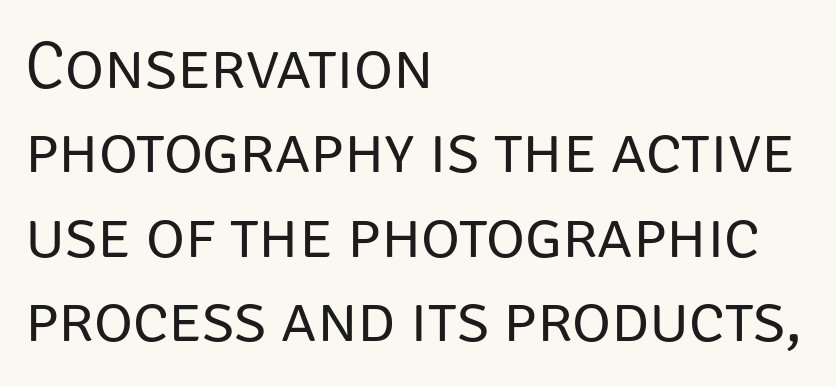
The image shows 67 px regular-weight sans-serif type, upright; set left-aligned, normal line spacing (1.26x), normal letter spacing, not underlined; low stroke contrast and a large x-height.
